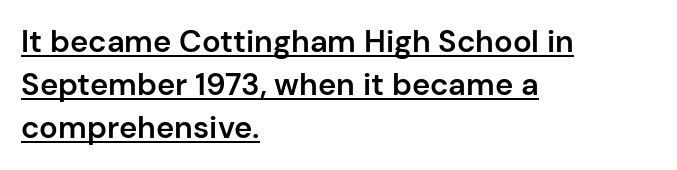
Q: Is the text bold? A: Semi-bold.
Q: Is the text italic (slanted)? A: No, it is upright.
Q: Is the typeface a serif or a sans-serif typeface? A: Sans-serif.
Q: Is the text underlined? A: Yes.
Q: How is the paragraph aligned? A: Left-aligned.
Q: Is the spacing between letters normal or unusually wide? A: Normal.
Q: Is the spacing between lines tight, normal or loose? A: Normal.
Q: Width (condensed, normal, or wide)? A: Normal.
Q: Stroke contrast? A: Low.
Q: x-height? A: Medium.
Q: Monospaced? A: No.
